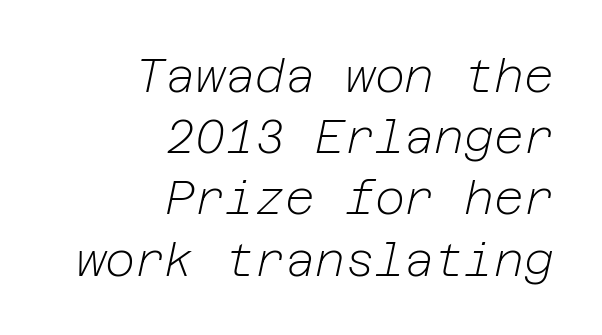
{"italic": "yes", "lean": "right", "slant_degrees": 12, "bold": "no", "weight": "light", "width": "normal", "stroke_contrast": "low", "x_height": "medium", "underline": "no", "align": "right", "line_spacing": "normal", "line_spacing_ratio": 1.33, "letter_spacing": "normal", "letter_spacing_em": 0.0, "glyph_px": 46}
